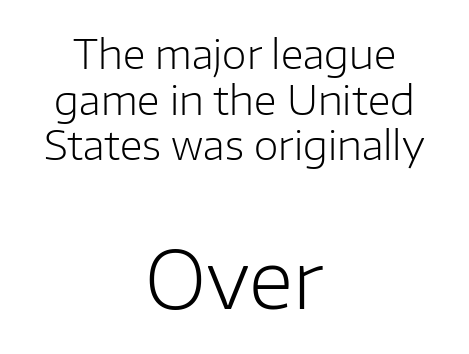
{"serif": "no", "italic": "no", "bold": "no", "weight": "light", "width": "normal", "stroke_contrast": "low", "x_height": "medium", "monospaced": "no", "underline": "no", "align": "center", "line_spacing": "tight", "line_spacing_ratio": 1.14, "letter_spacing": "normal", "letter_spacing_em": 0.0, "larger_block": "second", "size_ratio": 1.98, "glyph_px": 79}
